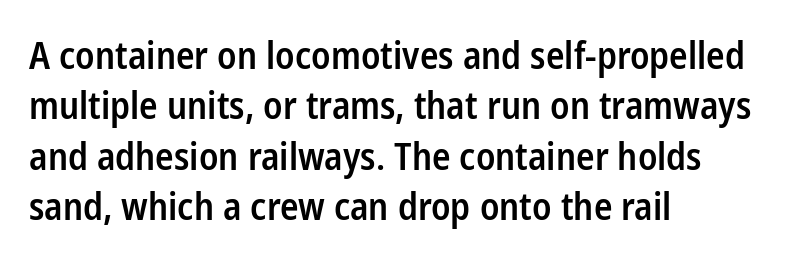
The image shows 37 px semibold, condensed sans-serif type, upright; set left-aligned, normal line spacing (1.36x), normal letter spacing, not underlined; low stroke contrast and a medium x-height.
